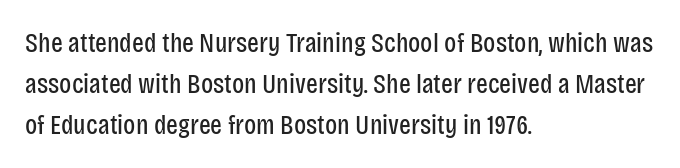
{"serif": "no", "italic": "no", "bold": "no", "weight": "regular", "width": "condensed", "stroke_contrast": "low", "x_height": "large", "monospaced": "no", "underline": "no", "align": "left", "line_spacing": "normal", "line_spacing_ratio": 1.47, "letter_spacing": "normal", "letter_spacing_em": 0.0, "glyph_px": 28}
